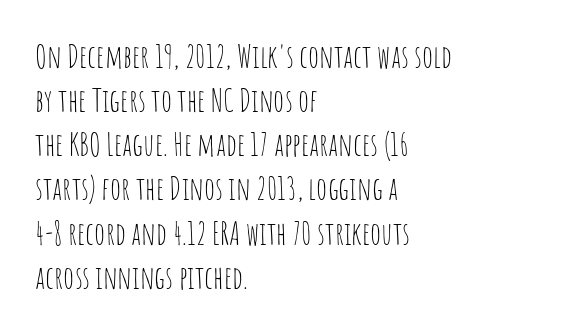
Is there much room between lines? A standard amount, neither cramped nor airy. Posture: straight, roman, zero tilt. This rendering leaves character spacing at its baseline value. Proportional: the letters do not fall into vertical columns.
